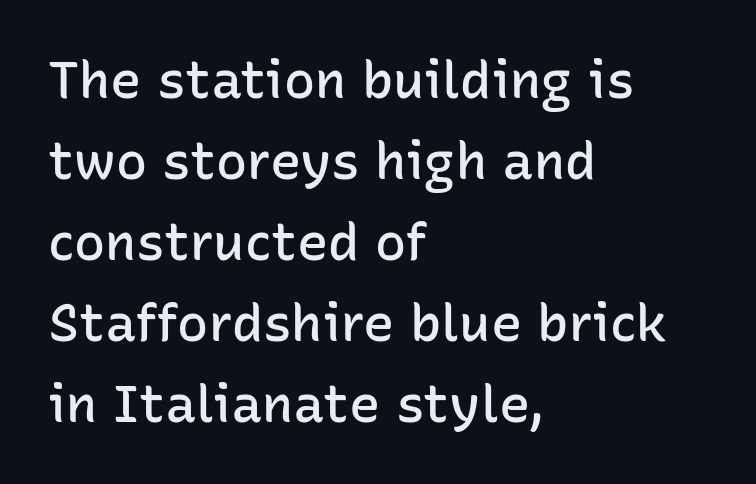
Q: Is the text bold? A: Semi-bold.
Q: Is the text italic (slanted)? A: No, it is upright.
Q: Is the typeface a serif or a sans-serif typeface? A: Sans-serif.
Q: Is the text underlined? A: No.
Q: How is the paragraph aligned? A: Left-aligned.
Q: Is the spacing between letters normal or unusually wide? A: Normal.
Q: Is the spacing between lines tight, normal or loose? A: Normal.
Q: Width (condensed, normal, or wide)? A: Normal.
Q: Stroke contrast? A: Low.
Q: x-height? A: Medium.
Q: Monospaced? A: No.
